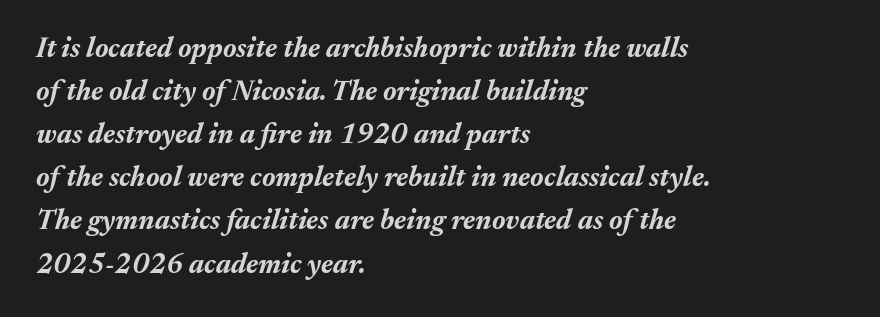
The letters are slanted; this is an italic face. The block of text has a typical density, with ordinary space between rows. The rendering uses natural spacing where letterforms have individual widths. The letters sit at their default tracking, neither squeezed nor spread. Leftover space on each line is placed entirely after the last word.
